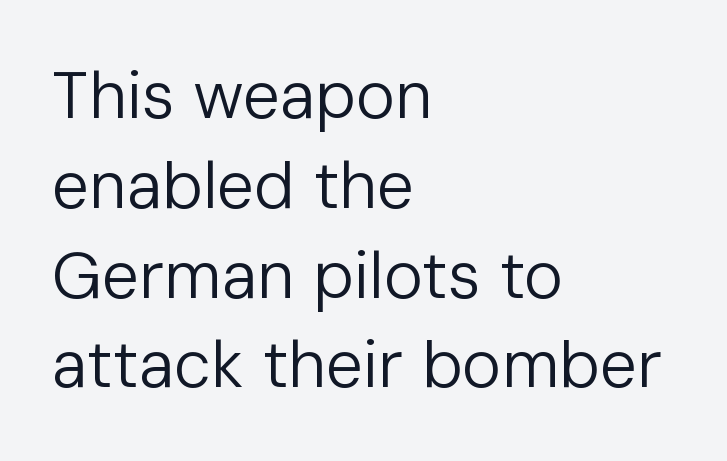
Q: Is the text bold? A: No.
Q: Is the text italic (slanted)? A: No, it is upright.
Q: Is the typeface a serif or a sans-serif typeface? A: Sans-serif.
Q: Is the text underlined? A: No.
Q: How is the paragraph aligned? A: Left-aligned.
Q: Is the spacing between letters normal or unusually wide? A: Normal.
Q: Is the spacing between lines tight, normal or loose? A: Normal.
Q: Width (condensed, normal, or wide)? A: Normal.
Q: Stroke contrast? A: Low.
Q: x-height? A: Medium.
Q: Monospaced? A: No.
